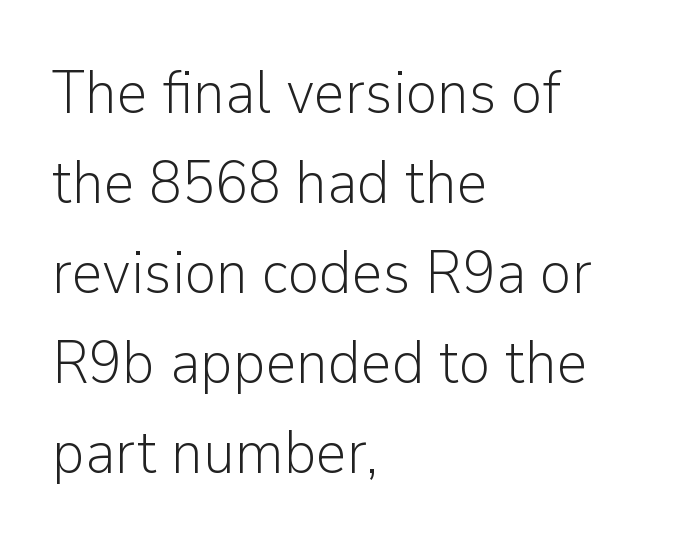
The ragged edge is on the right, which tells us the setting is flush left. Tracking value appears to be zero — textbook default spacing. The letters advance in unequal steps, a hallmark of proportional type. Characters remain perfectly vertical along every line.
